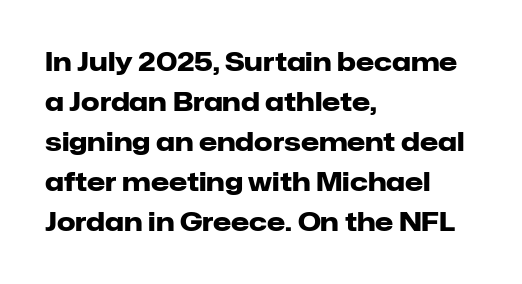
The image shows 26 px bold type, upright; set left-aligned, normal line spacing (1.54x), normal letter spacing, not underlined.
